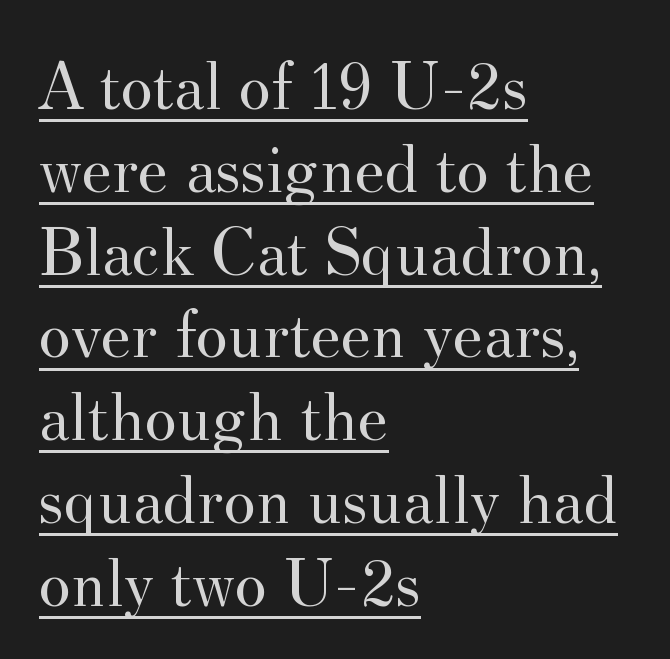
Q: Is the text bold? A: No.
Q: Is the text italic (slanted)? A: No, it is upright.
Q: Is the typeface a serif or a sans-serif typeface? A: Serif.
Q: Is the text underlined? A: Yes.
Q: How is the paragraph aligned? A: Left-aligned.
Q: Is the spacing between letters normal or unusually wide? A: Normal.
Q: Width (condensed, normal, or wide)? A: Normal.
Q: Stroke contrast? A: Medium.
Q: x-height? A: Small.
Q: Monospaced? A: No.
